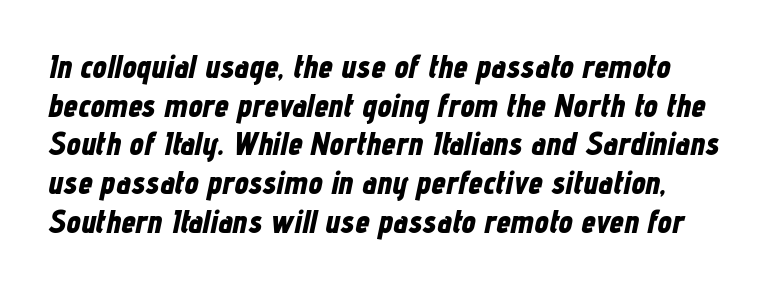
{"italic": "yes", "lean": "right", "slant_degrees": 12, "bold": "yes", "weight": "bold", "width": "condensed", "stroke_contrast": "low", "x_height": "medium", "monospaced": "no", "underline": "no", "align": "left", "line_spacing_ratio": 1.21, "letter_spacing": "normal", "letter_spacing_em": 0.0, "glyph_px": 32}
